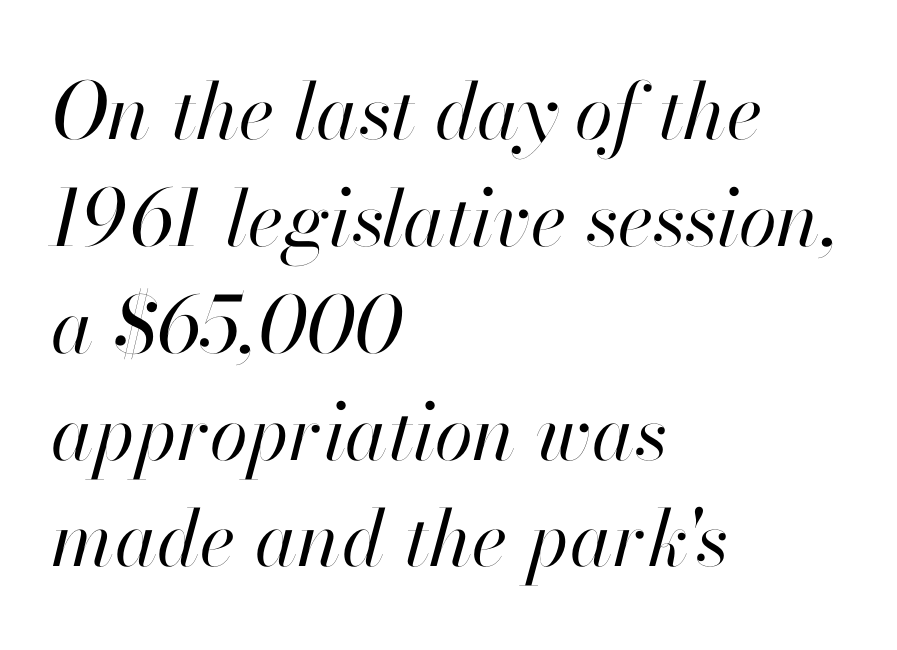
Q: Is the text bold? A: No.
Q: Is the text italic (slanted)? A: Yes, it leans right by about 13 degrees.
Q: Is the text underlined? A: No.
Q: How is the paragraph aligned? A: Left-aligned.
Q: Is the spacing between letters normal or unusually wide? A: Normal.
Q: Is the spacing between lines tight, normal or loose? A: Normal.
Q: Width (condensed, normal, or wide)? A: Normal.
Q: Stroke contrast? A: High.
Q: x-height? A: Small.
Q: Monospaced? A: No.
